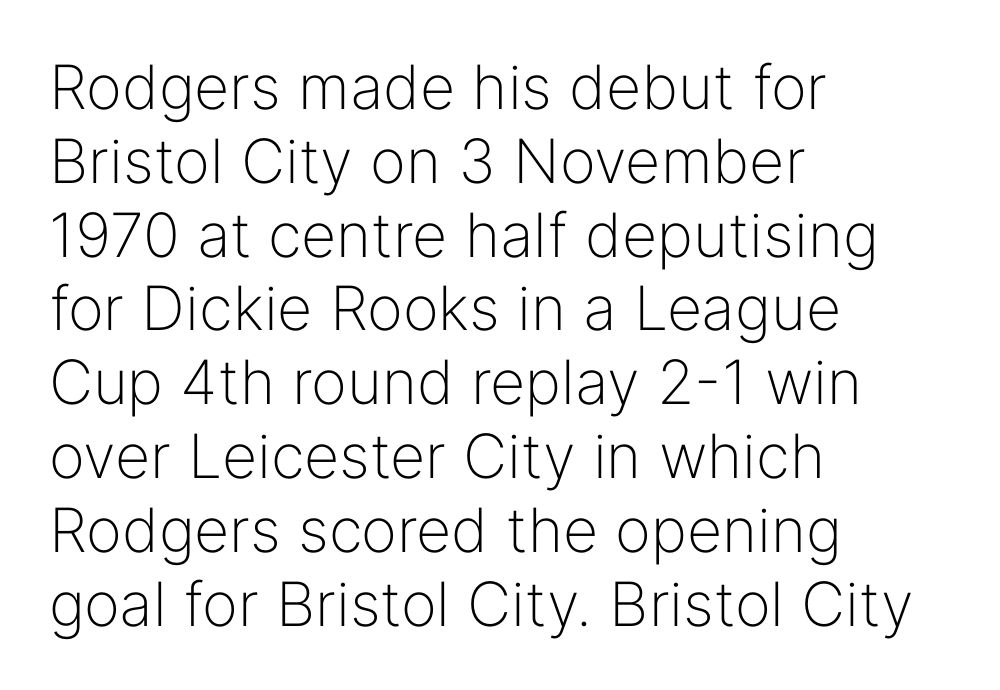
You could not count columns in this text — the font is proportionally spaced. Think standard paragraph weight, or any step lighter than that. I'd call this a sans setting — the letters go barefoot. Leftover space on each line is placed entirely after the last word.
